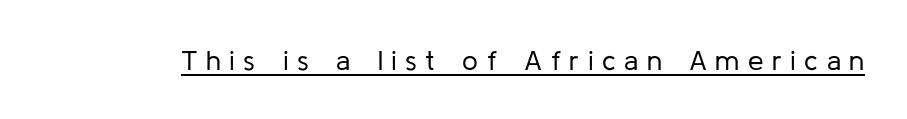
{"serif": "no", "italic": "no", "bold": "no", "weight": "regular", "width": "normal", "stroke_contrast": "low", "x_height": "medium", "monospaced": "no", "underline": "yes", "letter_spacing": "wide", "letter_spacing_em": 0.3, "glyph_px": 28}
